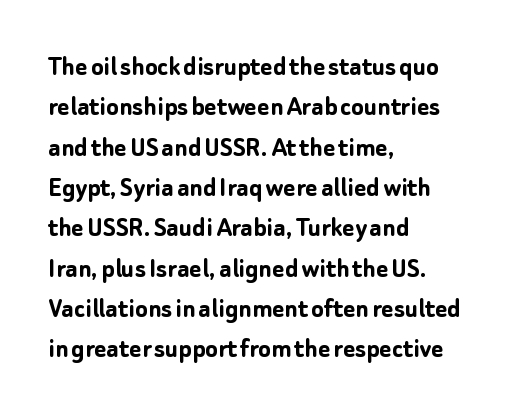
{"serif": "no", "italic": "no", "bold": "yes", "weight": "semibold", "width": "normal", "stroke_contrast": "low", "x_height": "medium", "monospaced": "no", "underline": "no", "align": "left", "line_spacing": "normal", "line_spacing_ratio": 1.39, "letter_spacing": "normal", "letter_spacing_em": 0.0, "glyph_px": 29}
